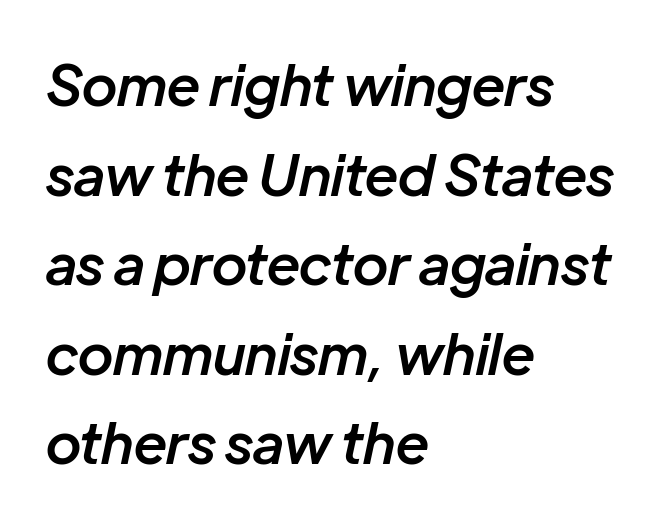
Q: Is the text bold? A: Semi-bold.
Q: Is the text italic (slanted)? A: Yes, it leans right by about 12 degrees.
Q: Is the text underlined? A: No.
Q: How is the paragraph aligned? A: Left-aligned.
Q: Is the spacing between letters normal or unusually wide? A: Normal.
Q: Is the spacing between lines tight, normal or loose? A: Normal.
Q: Width (condensed, normal, or wide)? A: Normal.
Q: Stroke contrast? A: Low.
Q: x-height? A: Medium.
Q: Monospaced? A: No.
